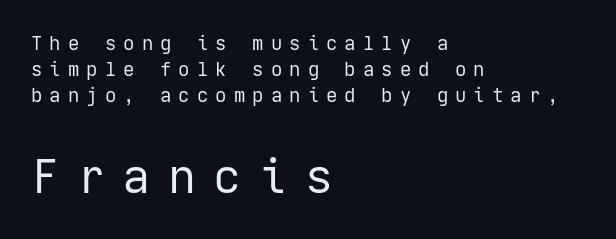
The image shows 47 px regular-weight sans-serif type, upright; set left-aligned, normal line spacing (1.38x), unusually wide letter spacing (+0.37 em), not underlined; the second (bottom) block is 2.47x larger; low stroke contrast and a medium x-height.
